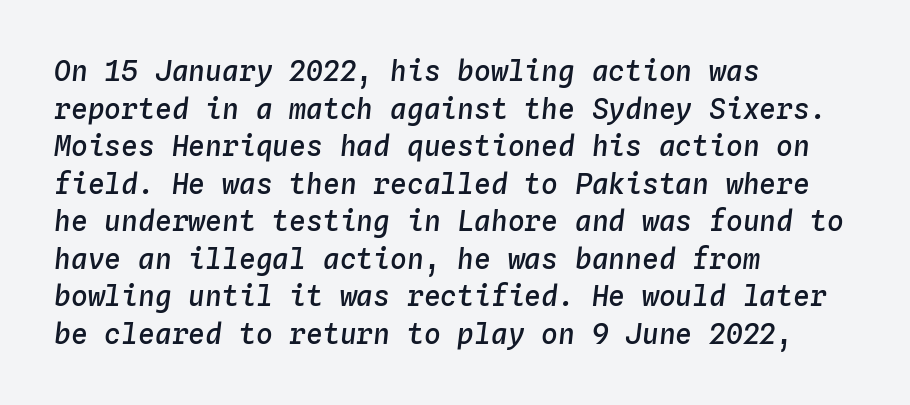
Here the glyphs are tracked normally, forming tight word shapes. The characters look somewhat weighty, a semibold short of true bold. Compared with ordinary roman type, these characters are visibly tilted. Fixed-width glyphs throughout — classic coding-font behaviour.
